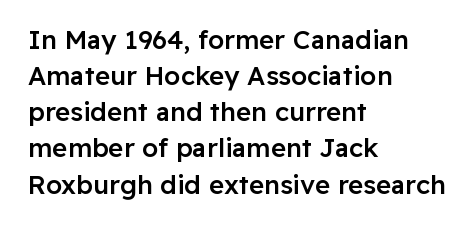
Designer's note — italics off, roman on. The sample has been set in demibold, a notch under bold. Anything drawn beneath the words? Only blank space. Does the copy run flush right? No — it runs flush left. The lines sit at an ordinary, default distance from one another.
